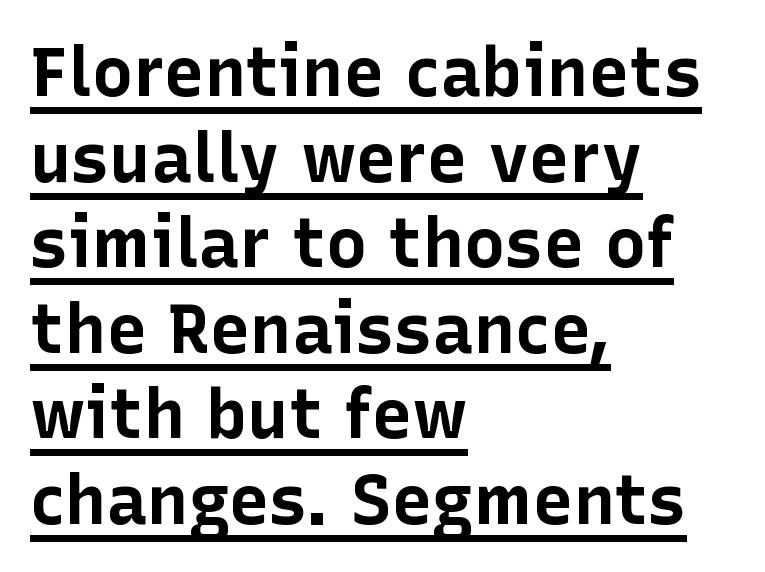
The image shows 69 px bold sans-serif type, upright; set left-aligned, line spacing 1.24x, normal letter spacing, underlined; low stroke contrast and a medium x-height.
